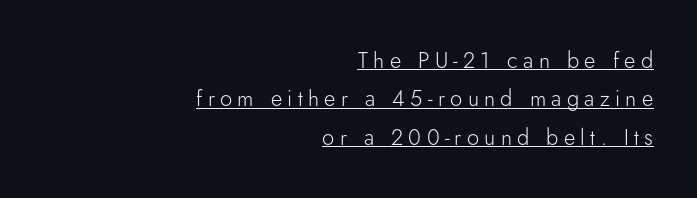
{"italic": "no", "bold": "no", "underline": "yes", "align": "right", "line_spacing_ratio": 1.75, "letter_spacing": "wide", "letter_spacing_em": 0.24, "glyph_px": 22}
